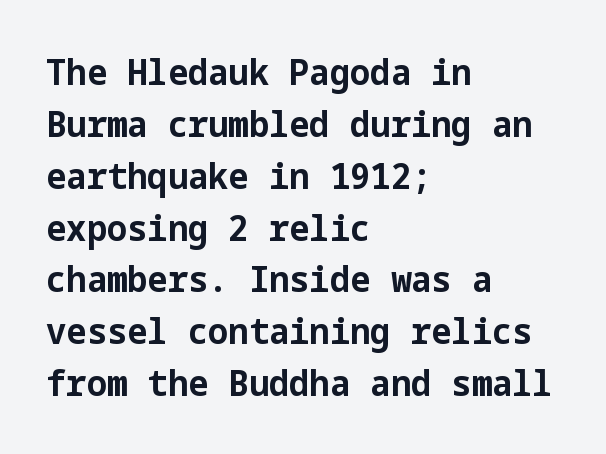
The image shows 36 px bold sans-serif type, upright; set left-aligned, normal line spacing (1.44x), normal letter spacing, not underlined; low stroke contrast and a medium x-height.
